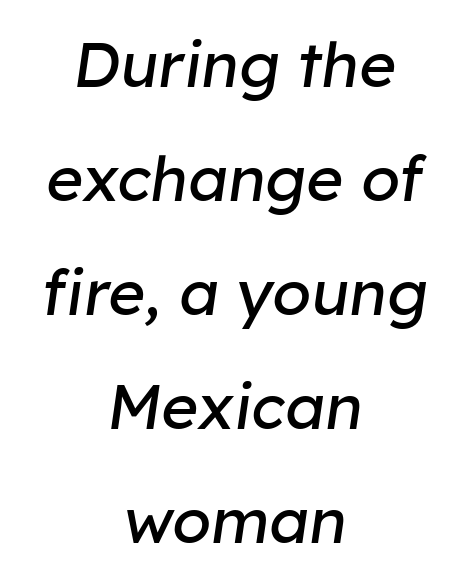
Q: Is the text bold? A: No.
Q: Is the text italic (slanted)? A: Yes, it leans right by about 8 degrees.
Q: Is the text underlined? A: No.
Q: How is the paragraph aligned? A: Centered.
Q: Is the spacing between letters normal or unusually wide? A: Normal.
Q: Width (condensed, normal, or wide)? A: Normal.
Q: Stroke contrast? A: Low.
Q: x-height? A: Medium.
Q: Monospaced? A: No.
